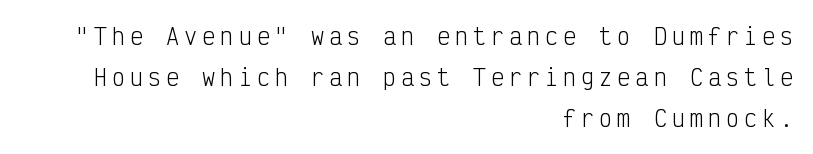
The letters stand upright; this is a roman face. Words appear elongated and porous because spacing is wide. Is this a heavy cut? Hardly; it is regular or lighter. Notice how the passage keeps a crisp vertical edge on the right only. Underline: absent.
